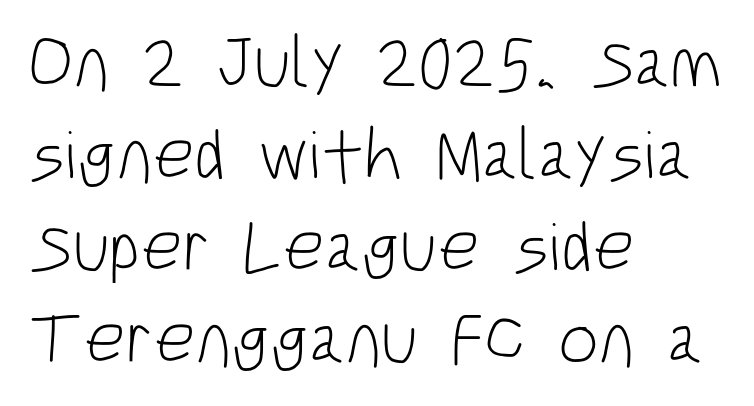
{"serif": "no", "italic": "no", "bold": "no", "weight": "light", "width": "condensed", "stroke_contrast": "low", "x_height": "large", "monospaced": "no", "underline": "no", "align": "left", "line_spacing": "normal", "line_spacing_ratio": 1.28, "letter_spacing": "normal", "letter_spacing_em": 0.0, "glyph_px": 72}
